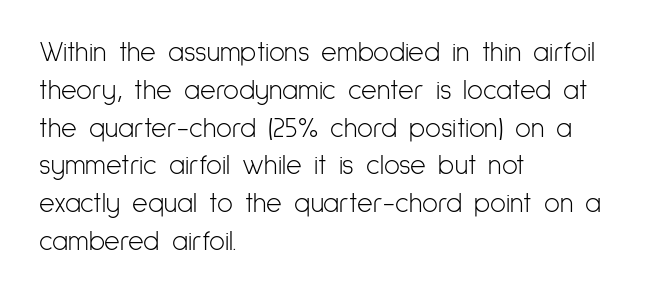
Q: Is the text bold? A: No.
Q: Is the text italic (slanted)? A: No, it is upright.
Q: Is the text underlined? A: No.
Q: How is the paragraph aligned? A: Left-aligned.
Q: Is the spacing between letters normal or unusually wide? A: Normal.
Q: Is the spacing between lines tight, normal or loose? A: Normal.
